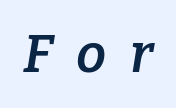
The image shows 54 px semibold serif type, italic (leaning right); set unusually wide letter spacing (+0.43 em), not underlined; low stroke contrast and a medium x-height.
